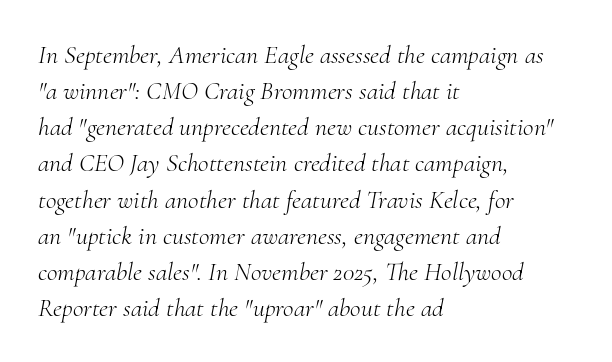
Leading matches the norm, producing a regular column. An italicized treatment has been applied to the whole sample. This sample uses plain, unmodified letter spacing. The ragged edge is on the right, which tells us the setting is flush left.
